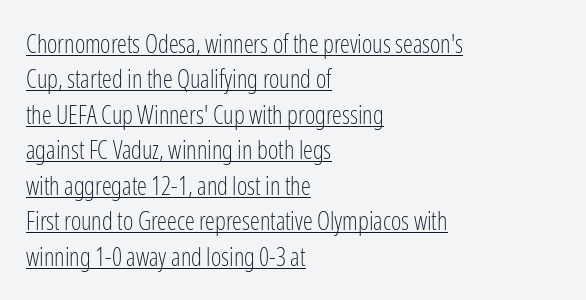
The image shows 25 px text type, upright; set left-aligned, normal line spacing (1.42x), normal letter spacing, underlined.
